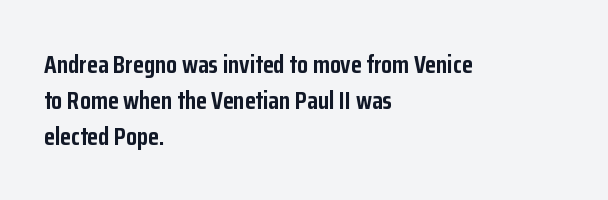
The image shows 25 px bold type, upright; set left-aligned, normal line spacing (1.44x), normal letter spacing, not underlined.
